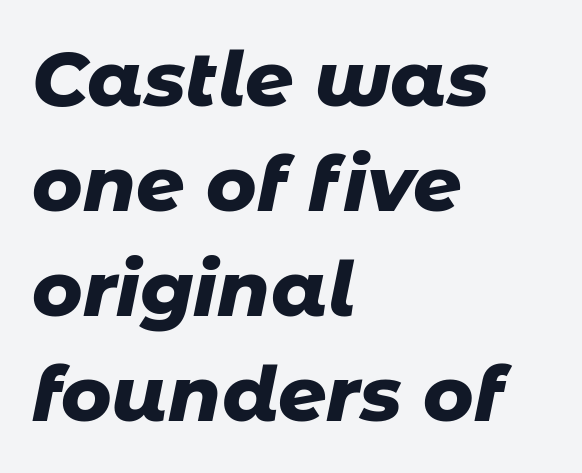
{"italic": "yes", "lean": "right", "slant_degrees": 11, "bold": "yes", "weight": "heavy", "width": "normal", "stroke_contrast": "low", "x_height": "medium", "monospaced": "no", "underline": "no", "align": "left", "line_spacing": "normal", "line_spacing_ratio": 1.38, "letter_spacing": "normal", "letter_spacing_em": 0.0, "glyph_px": 76}
